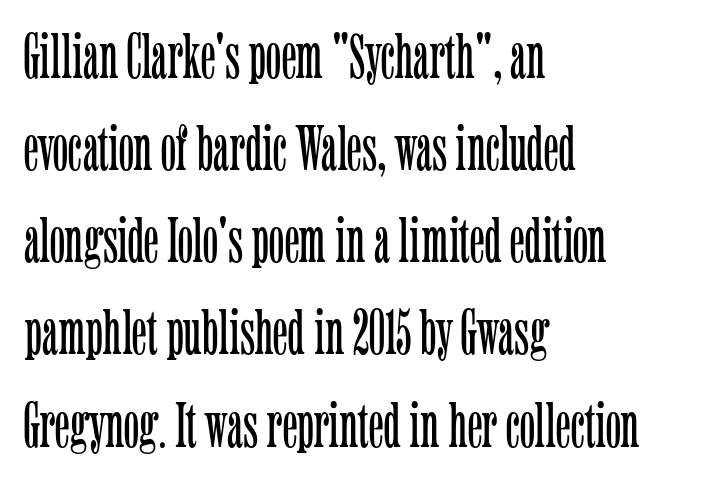
The image shows 64 px light, condensed serif type, upright; set left-aligned, normal line spacing (1.44x), normal letter spacing, not underlined; low stroke contrast and a medium x-height.
